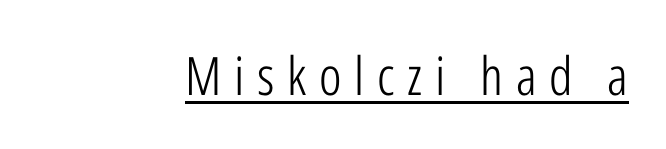
{"serif": "no", "italic": "no", "bold": "no", "weight": "light", "width": "condensed", "stroke_contrast": "low", "x_height": "medium", "monospaced": "no", "underline": "yes", "letter_spacing": "wide", "letter_spacing_em": 0.24, "glyph_px": 53}
